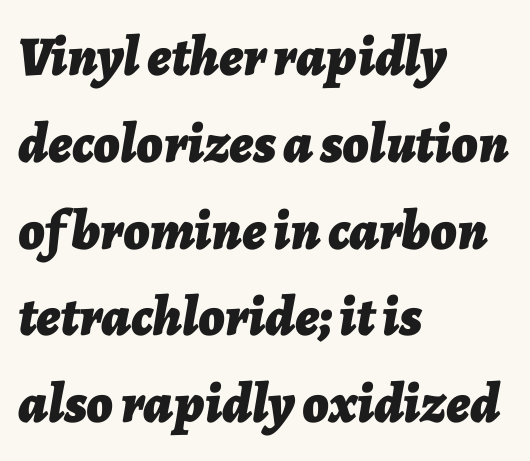
Q: Is the text bold? A: Yes.
Q: Is the text italic (slanted)? A: Yes, it leans right by about 7 degrees.
Q: Is the text underlined? A: No.
Q: How is the paragraph aligned? A: Left-aligned.
Q: Is the spacing between letters normal or unusually wide? A: Normal.
Q: Is the spacing between lines tight, normal or loose? A: Normal.
Q: Width (condensed, normal, or wide)? A: Normal.
Q: Stroke contrast? A: Low.
Q: x-height? A: Medium.
Q: Monospaced? A: No.
